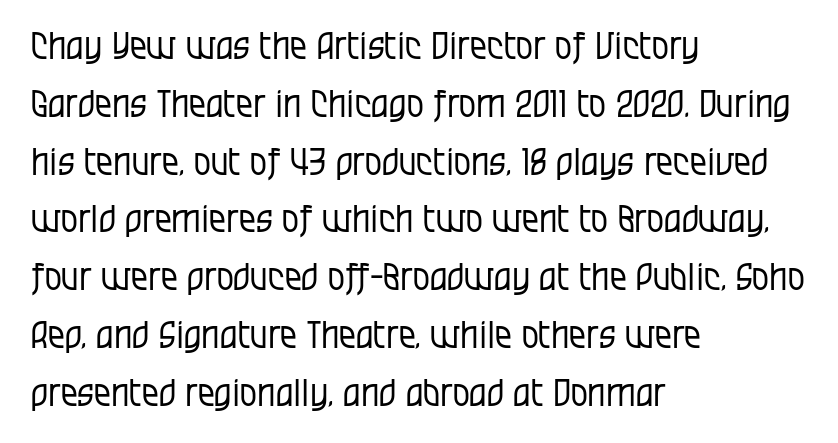
The image shows 38 px regular-weight, condensed sans-serif type, upright; set left-aligned, normal line spacing (1.52x), normal letter spacing, not underlined; low stroke contrast and a large x-height.
